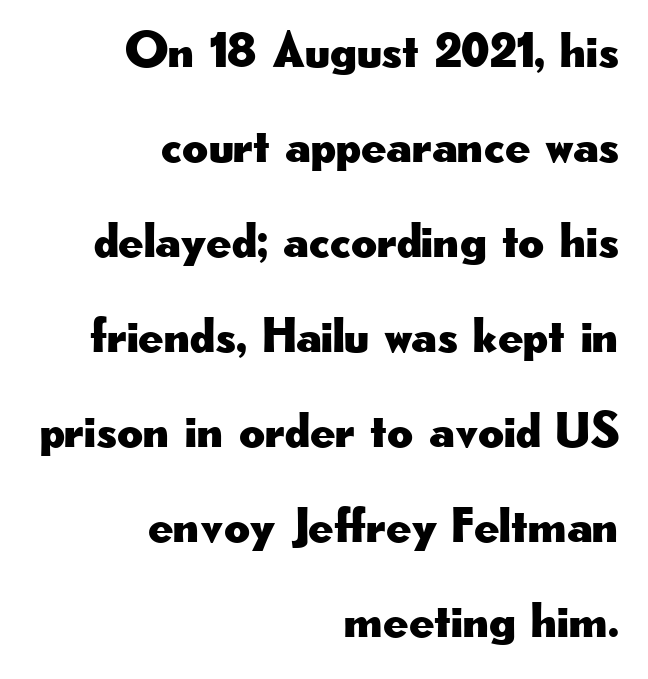
Q: Is the text italic (slanted)? A: No, it is upright.
Q: Is the typeface a serif or a sans-serif typeface? A: Sans-serif.
Q: Is the text underlined? A: No.
Q: How is the paragraph aligned? A: Right-aligned.
Q: Is the spacing between letters normal or unusually wide? A: Normal.
Q: Is the spacing between lines tight, normal or loose? A: Loose.
Q: Width (condensed, normal, or wide)? A: Wide.
Q: Stroke contrast? A: Low.
Q: x-height? A: Small.
Q: Monospaced? A: No.
